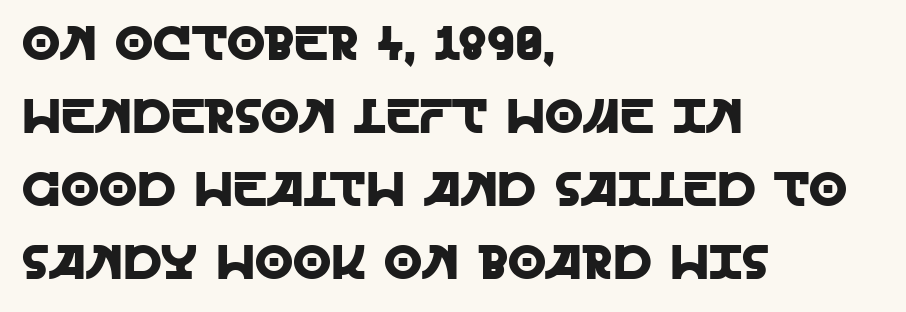
{"serif": "no", "italic": "no", "width": "normal", "x_height": "large", "monospaced": "no", "underline": "no", "align": "left", "line_spacing": "normal", "line_spacing_ratio": 1.49, "letter_spacing": "normal", "letter_spacing_em": 0.0, "glyph_px": 49}
